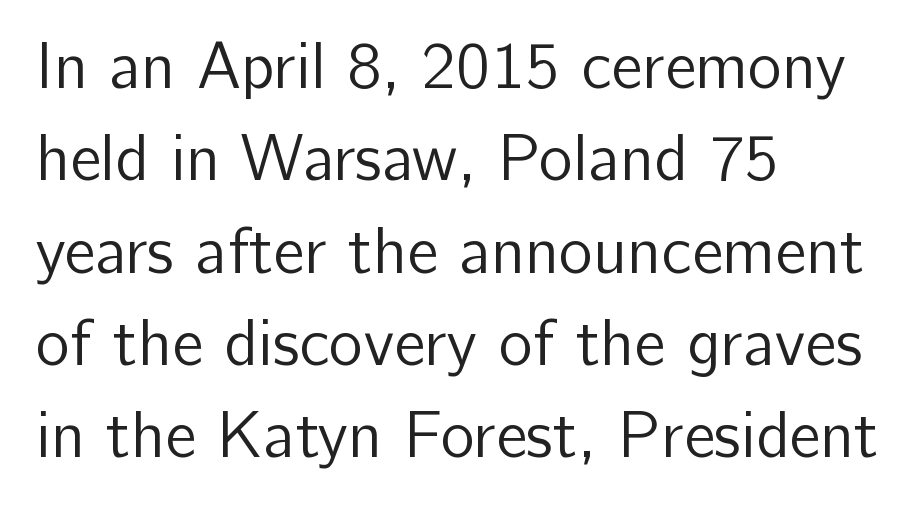
Q: Is the text bold? A: No.
Q: Is the text italic (slanted)? A: No, it is upright.
Q: Is the typeface a serif or a sans-serif typeface? A: Sans-serif.
Q: Is the text underlined? A: No.
Q: How is the paragraph aligned? A: Left-aligned.
Q: Is the spacing between letters normal or unusually wide? A: Normal.
Q: Is the spacing between lines tight, normal or loose? A: Normal.
Q: Width (condensed, normal, or wide)? A: Normal.
Q: Stroke contrast? A: Low.
Q: x-height? A: Medium.
Q: Monospaced? A: No.
